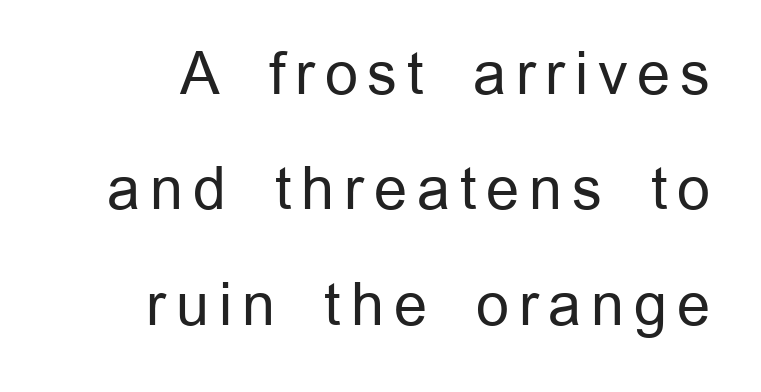
The image shows 58 px regular-weight sans-serif type, upright; set loose line spacing (1.99x), not underlined; low stroke contrast and a medium x-height.
